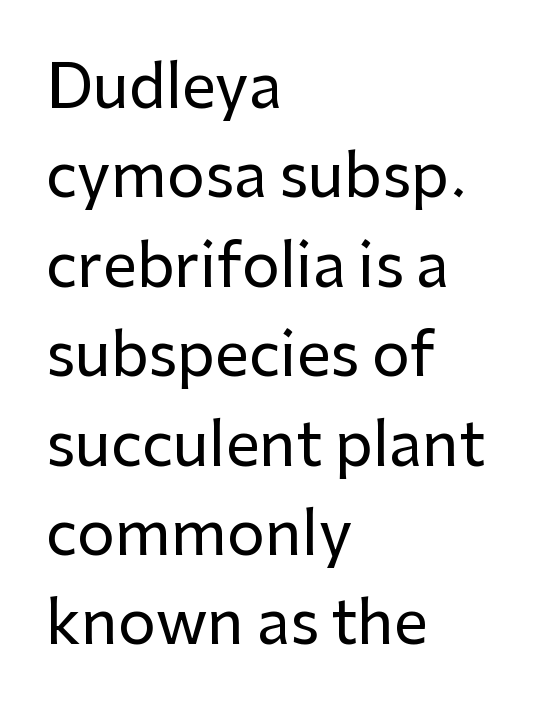
The passage shown is typed in a proportional face where columns would drift. Glyph-to-glyph distance matches everyday printed text. The rag falls on the right side of this text block. Just letters on the line, the space beneath them empty. The block of text has a typical density, with ordinary space between rows. Is there any slant? The stems are plumb.
